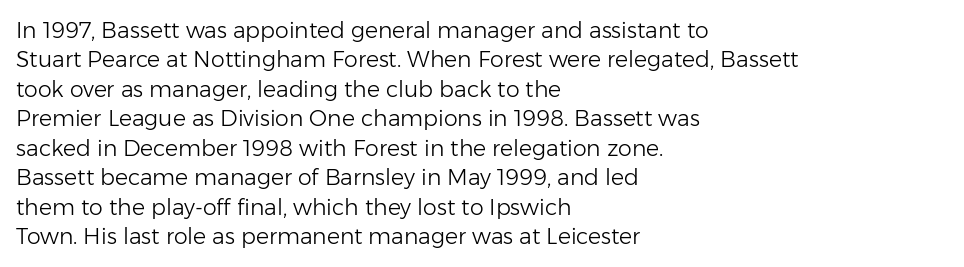
{"italic": "no", "bold": "no", "underline": "no", "align": "left", "line_spacing": "normal", "line_spacing_ratio": 1.34, "letter_spacing": "normal", "letter_spacing_em": 0.0, "glyph_px": 22}
